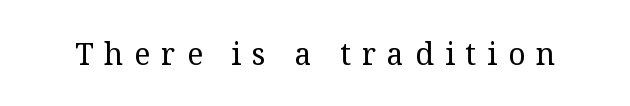
{"serif": "yes", "italic": "no", "bold": "no", "weight": "regular", "width": "normal", "stroke_contrast": "medium", "x_height": "medium", "monospaced": "no", "underline": "no", "letter_spacing": "wide", "letter_spacing_em": 0.37, "glyph_px": 30}
